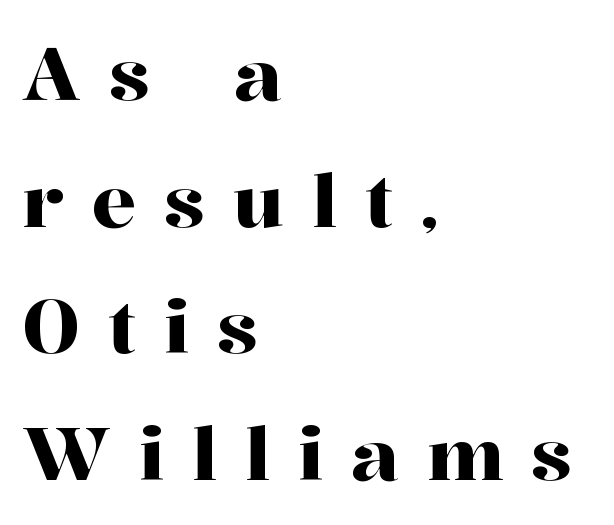
{"serif": "yes", "italic": "no", "width": "normal", "stroke_contrast": "high", "x_height": "medium", "monospaced": "no", "underline": "no", "align": "left", "line_spacing_ratio": 1.71, "letter_spacing": "wide", "letter_spacing_em": 0.38, "glyph_px": 74}
